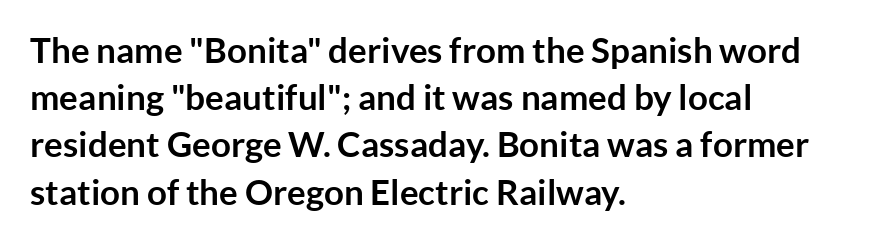
Q: Is the text bold? A: Yes.
Q: Is the text italic (slanted)? A: No, it is upright.
Q: Is the typeface a serif or a sans-serif typeface? A: Sans-serif.
Q: Is the text underlined? A: No.
Q: How is the paragraph aligned? A: Left-aligned.
Q: Is the spacing between letters normal or unusually wide? A: Normal.
Q: Is the spacing between lines tight, normal or loose? A: Normal.
Q: Width (condensed, normal, or wide)? A: Normal.
Q: Stroke contrast? A: Low.
Q: x-height? A: Medium.
Q: Monospaced? A: No.
